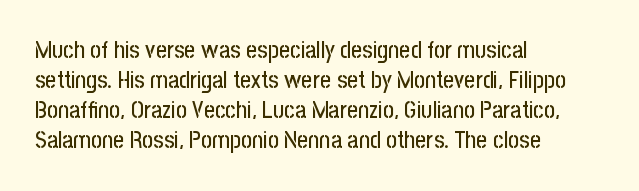
{"italic": "no", "underline": "no", "align": "left", "line_spacing": "normal", "line_spacing_ratio": 1.25, "letter_spacing": "normal", "letter_spacing_em": 0.0, "glyph_px": 24}
